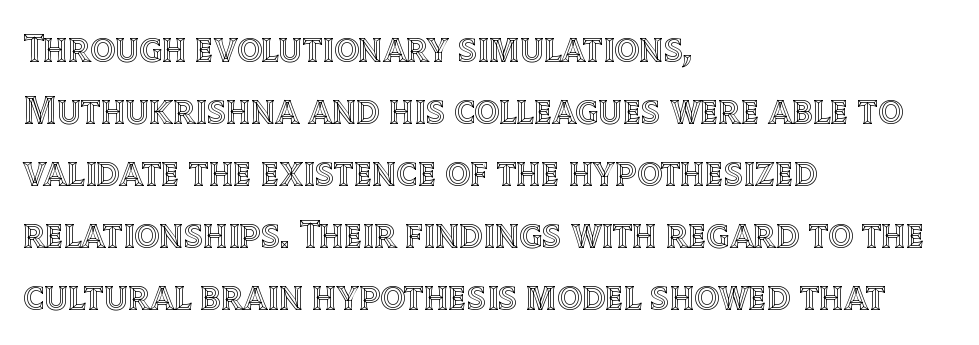
The image shows 39 px text type, upright; set left-aligned, normal line spacing (1.59x), normal letter spacing, not underlined; a large x-height.
